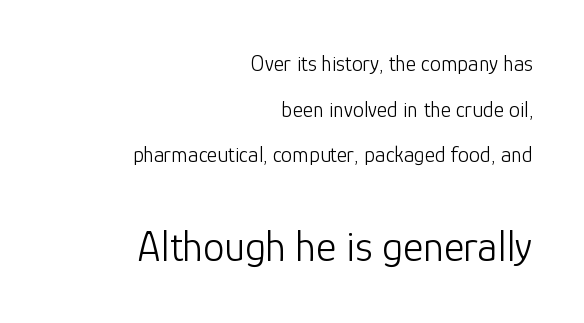
Q: Is the text bold? A: No.
Q: Is the text italic (slanted)? A: No, it is upright.
Q: Is the typeface a serif or a sans-serif typeface? A: Sans-serif.
Q: Is the text underlined? A: No.
Q: How is the paragraph aligned? A: Right-aligned.
Q: Is the spacing between letters normal or unusually wide? A: Normal.
Q: Is the spacing between lines tight, normal or loose? A: Loose.
Q: Which block of text is set in a larger size, the first (top) or the second (bottom)? A: The second (bottom) one.
Q: Width (condensed, normal, or wide)? A: Normal.
Q: Stroke contrast? A: Low.
Q: x-height? A: Medium.
Q: Monospaced? A: No.
